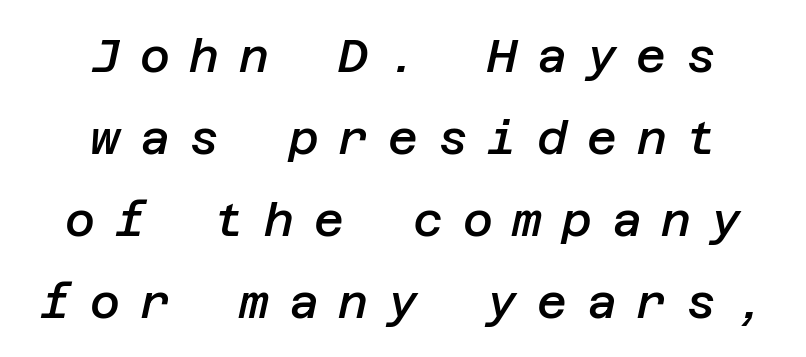
The image shows 46 px semibold type, italic (leaning right); set centered, line spacing 1.78x, unusually wide letter spacing (+0.43 em), not underlined; low stroke contrast and a large x-height.
